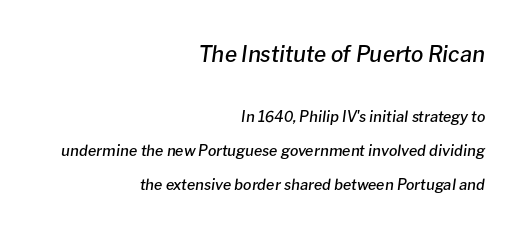
{"italic": "yes", "lean": "right", "slant_degrees": 8, "bold": "semi", "underline": "no", "align": "right", "line_spacing": "loose", "line_spacing_ratio": 2.25, "letter_spacing": "normal", "letter_spacing_em": 0.0, "larger_block": "first", "size_ratio": 1.47, "glyph_px": 22}
